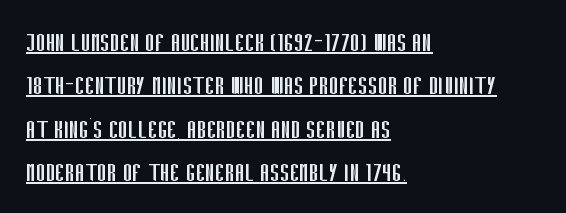
Q: Is the text bold? A: No.
Q: Is the text italic (slanted)? A: No, it is upright.
Q: Is the typeface a serif or a sans-serif typeface? A: Sans-serif.
Q: Is the text underlined? A: Yes.
Q: How is the paragraph aligned? A: Left-aligned.
Q: Is the spacing between letters normal or unusually wide? A: Normal.
Q: Is the spacing between lines tight, normal or loose? A: Normal.
Q: Width (condensed, normal, or wide)? A: Condensed.
Q: Stroke contrast? A: Low.
Q: x-height? A: Large.
Q: Monospaced? A: No.
